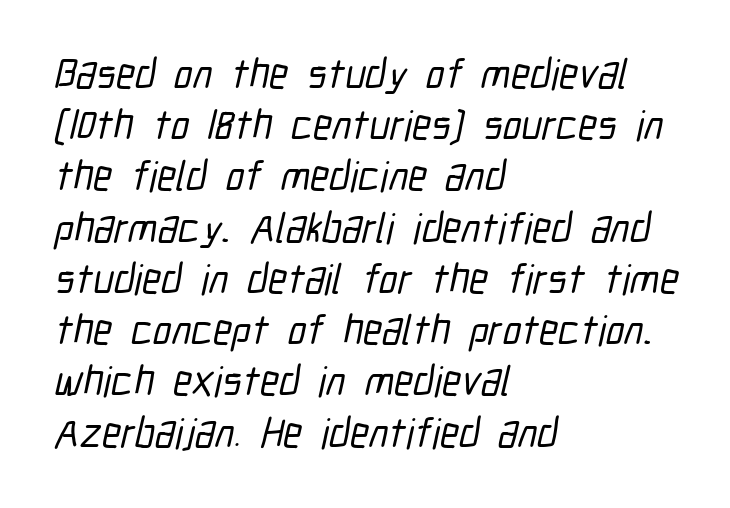
Q: Is the typeface a serif or a sans-serif typeface? A: Sans-serif.
Q: Is the text underlined? A: No.
Q: How is the paragraph aligned? A: Left-aligned.
Q: Is the spacing between letters normal or unusually wide? A: Normal.
Q: Width (condensed, normal, or wide)? A: Condensed.
Q: Stroke contrast? A: Low.
Q: x-height? A: Medium.
Q: Monospaced? A: No.
